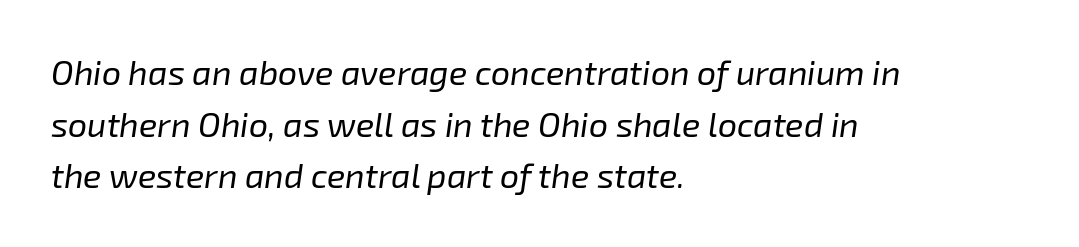
Q: Is the text bold? A: No.
Q: Is the text italic (slanted)? A: Yes, it leans right by about 8 degrees.
Q: Is the text underlined? A: No.
Q: How is the paragraph aligned? A: Left-aligned.
Q: Is the spacing between letters normal or unusually wide? A: Normal.
Q: Is the spacing between lines tight, normal or loose? A: Normal.
Q: Width (condensed, normal, or wide)? A: Normal.
Q: Stroke contrast? A: Low.
Q: x-height? A: Medium.
Q: Monospaced? A: No.
